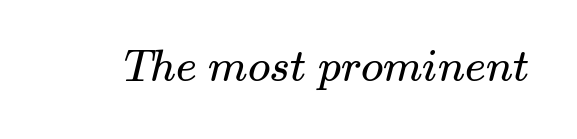
Q: Is the text bold? A: No.
Q: Is the typeface a serif or a sans-serif typeface? A: Serif.
Q: Is the text underlined? A: No.
Q: Is the spacing between letters normal or unusually wide? A: Normal.
Q: Width (condensed, normal, or wide)? A: Wide.
Q: Stroke contrast? A: Medium.
Q: x-height? A: Small.
Q: Monospaced? A: No.
